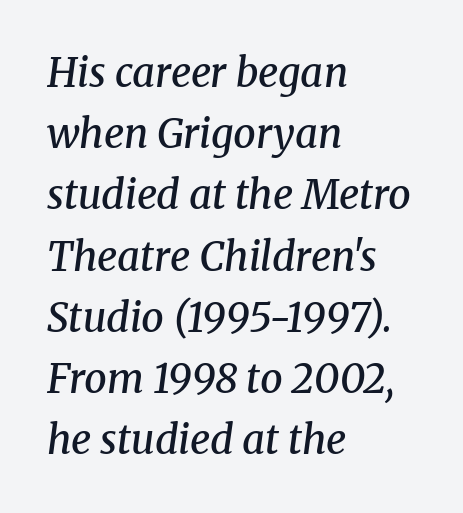
{"serif": "yes", "italic": "yes", "lean": "right", "slant_degrees": 8, "bold": "semi", "weight": "semibold", "width": "normal", "stroke_contrast": "medium", "x_height": "medium", "monospaced": "no", "underline": "no", "align": "left", "line_spacing": "normal", "line_spacing_ratio": 1.53, "letter_spacing": "normal", "letter_spacing_em": 0.0, "glyph_px": 40}
